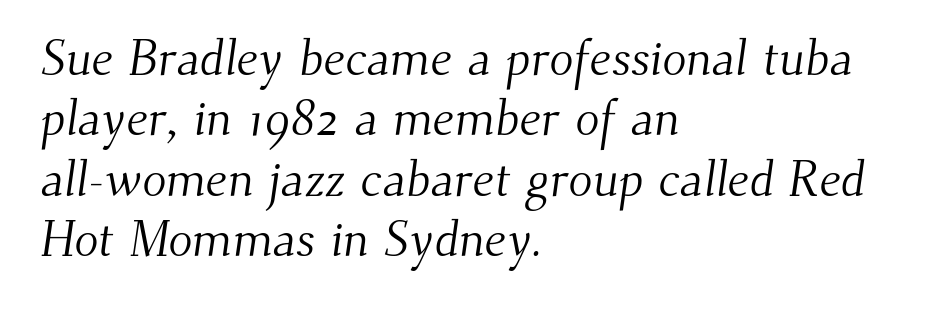
The image shows 50 px light serif type; set left-aligned, line spacing 1.21x, normal letter spacing, not underlined; medium stroke contrast and a small x-height.
